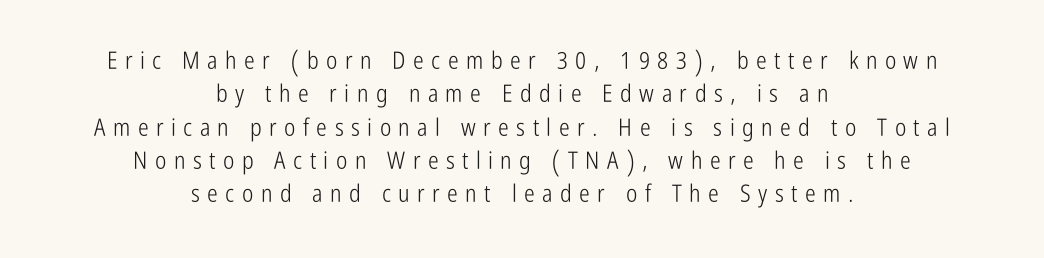
Q: Is the text bold? A: No.
Q: Is the text italic (slanted)? A: No, it is upright.
Q: Is the text underlined? A: No.
Q: How is the paragraph aligned? A: Centered.
Q: Is the spacing between letters normal or unusually wide? A: Unusually wide.
Q: Is the spacing between lines tight, normal or loose? A: Normal.
